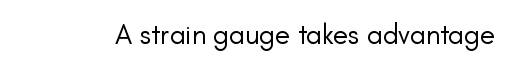
Is the type heavy? It reads as light-to-regular instead. These lines were composed using upright roman letters. Descenders hang freely into open space. Serifs: no, the terminals of the letterforms are clean.
